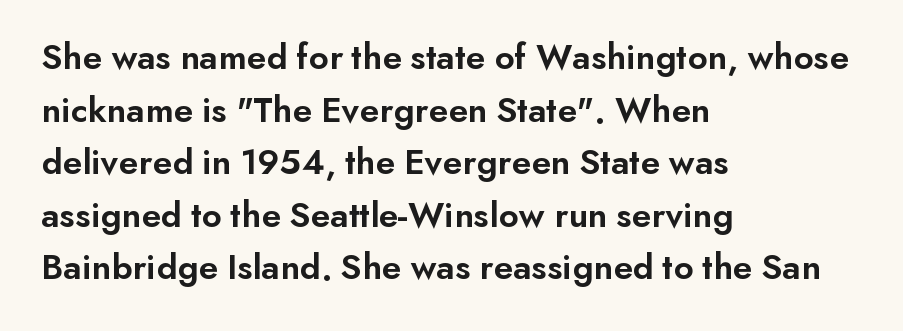
Q: Is the text bold? A: Semi-bold.
Q: Is the text italic (slanted)? A: No, it is upright.
Q: Is the typeface a serif or a sans-serif typeface? A: Sans-serif.
Q: Is the text underlined? A: No.
Q: How is the paragraph aligned? A: Left-aligned.
Q: Is the spacing between letters normal or unusually wide? A: Normal.
Q: Is the spacing between lines tight, normal or loose? A: Normal.
Q: Width (condensed, normal, or wide)? A: Normal.
Q: Stroke contrast? A: Low.
Q: x-height? A: Small.
Q: Monospaced? A: No.
